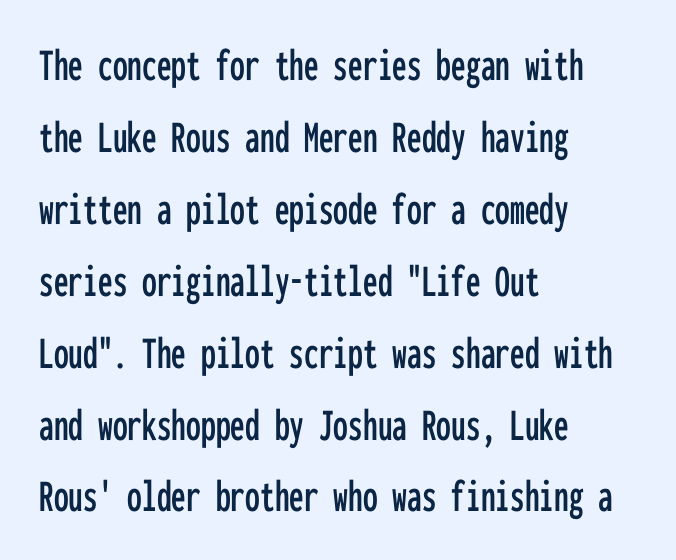
The image shows 47 px condensed sans-serif type, upright, monospaced; set left-aligned, normal line spacing (1.53x), normal letter spacing, not underlined; low stroke contrast and a medium x-height.
